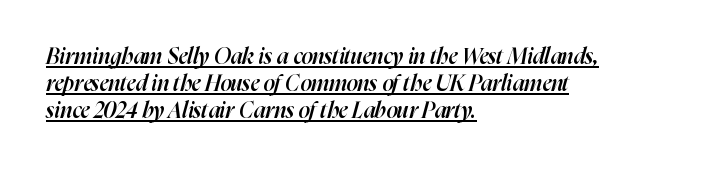
{"italic": "yes", "lean": "right", "slant_degrees": 16, "bold": "semi", "underline": "yes", "align": "left", "line_spacing_ratio": 1.22, "letter_spacing": "normal", "letter_spacing_em": 0.0, "glyph_px": 22}
